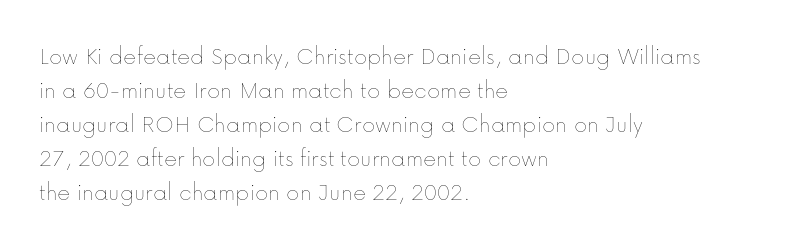
The image shows 25 px text type, upright; set left-aligned, normal line spacing (1.36x), normal letter spacing, not underlined.
